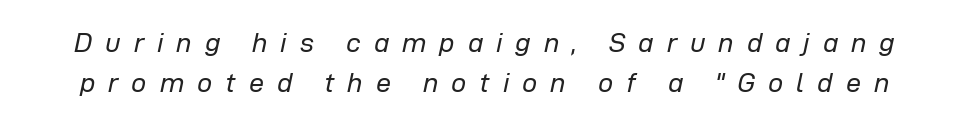
{"italic": "yes", "lean": "right", "slant_degrees": 12, "bold": "no", "underline": "no", "line_spacing": "normal", "line_spacing_ratio": 1.5, "letter_spacing": "wide", "letter_spacing_em": 0.48, "glyph_px": 27}
